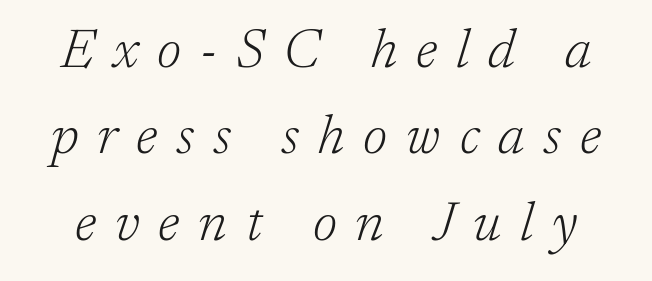
{"serif": "yes", "italic": "yes", "lean": "right", "slant_degrees": 17, "bold": "no", "weight": "light", "width": "normal", "stroke_contrast": "low", "x_height": "medium", "monospaced": "no", "underline": "no", "line_spacing": "normal", "line_spacing_ratio": 1.57, "letter_spacing": "wide", "letter_spacing_em": 0.34, "glyph_px": 55}
